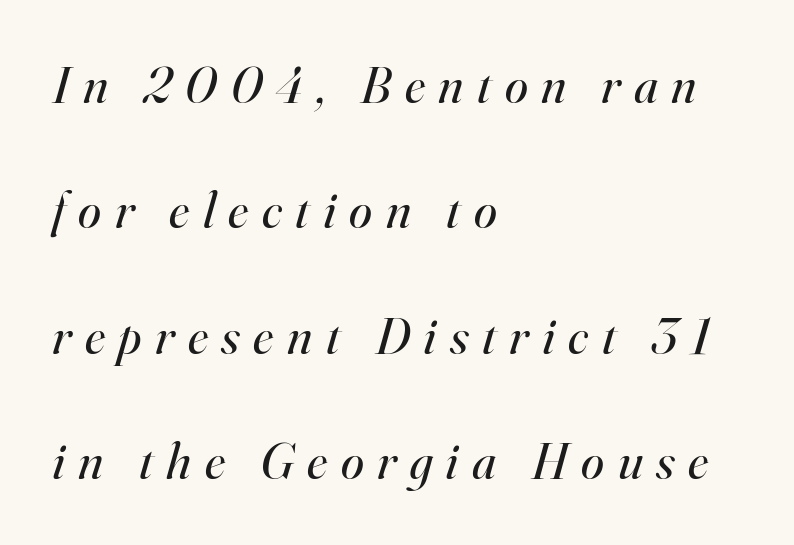
Q: Is the text bold? A: No.
Q: Is the text italic (slanted)? A: Yes, it leans right by about 16 degrees.
Q: Is the typeface a serif or a sans-serif typeface? A: Serif.
Q: Is the text underlined? A: No.
Q: How is the paragraph aligned? A: Left-aligned.
Q: Is the spacing between letters normal or unusually wide? A: Unusually wide.
Q: Is the spacing between lines tight, normal or loose? A: Loose.
Q: Width (condensed, normal, or wide)? A: Normal.
Q: Stroke contrast? A: High.
Q: x-height? A: Small.
Q: Monospaced? A: No.
